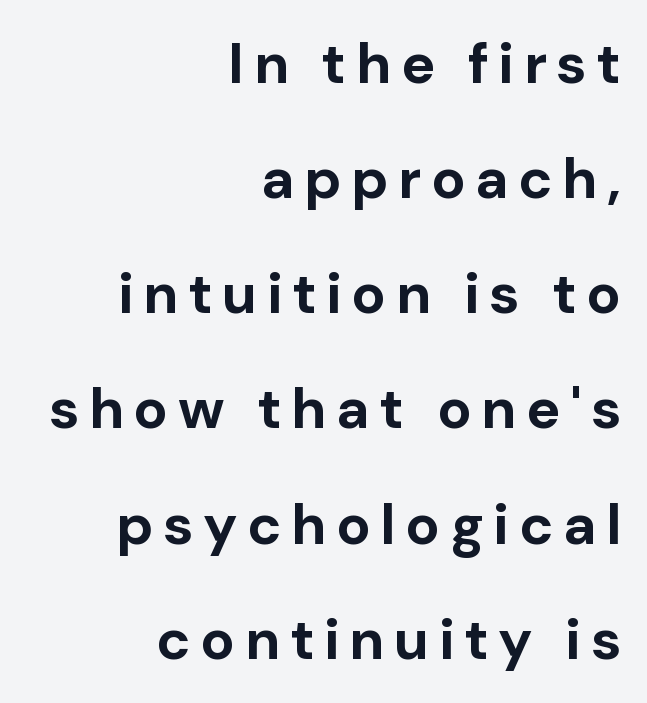
Q: Is the text bold? A: Yes.
Q: Is the text italic (slanted)? A: No, it is upright.
Q: Is the typeface a serif or a sans-serif typeface? A: Sans-serif.
Q: Is the text underlined? A: No.
Q: How is the paragraph aligned? A: Right-aligned.
Q: Is the spacing between lines tight, normal or loose? A: Loose.
Q: Width (condensed, normal, or wide)? A: Normal.
Q: Stroke contrast? A: Low.
Q: x-height? A: Medium.
Q: Monospaced? A: No.
